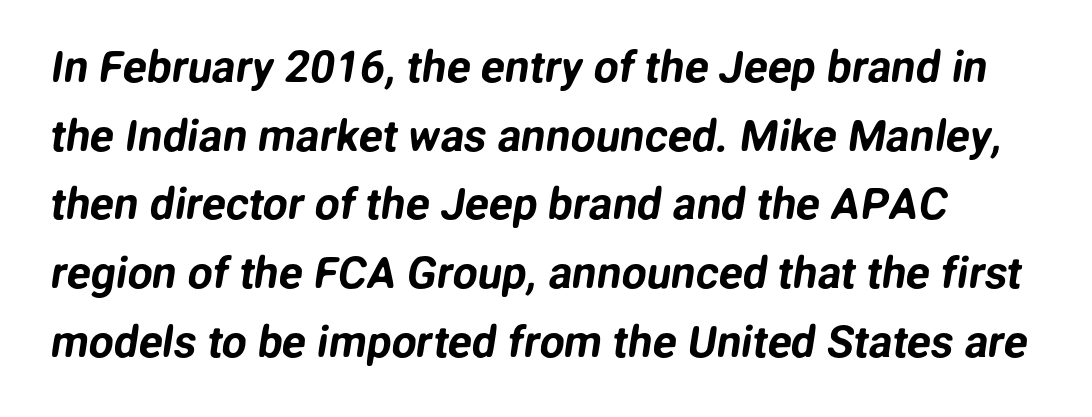
Are there feet on the stems? There aren't — it's a sans. Character widths vary here, with narrow letters taking less room than wide ones. Students, note that the glyphs here touch the page at normal intervals. A clean baseline with only descenders dipping below it.
